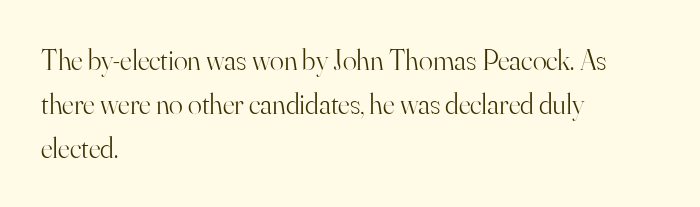
{"serif": "yes", "italic": "no", "bold": "no", "weight": "light", "width": "normal", "stroke_contrast": "high", "x_height": "small", "monospaced": "no", "underline": "no", "align": "left", "line_spacing": "normal", "line_spacing_ratio": 1.51, "letter_spacing": "normal", "letter_spacing_em": 0.0, "glyph_px": 29}
